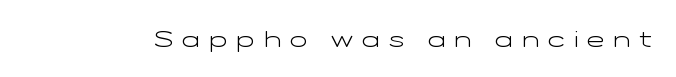
How are the letters spaced? Widely, with obvious added tracking. Beneath every word, the page is bare. It's the straight-up-and-down kind of type. Is the stroke heavy? The answer is a plain regular-or-lighter.
